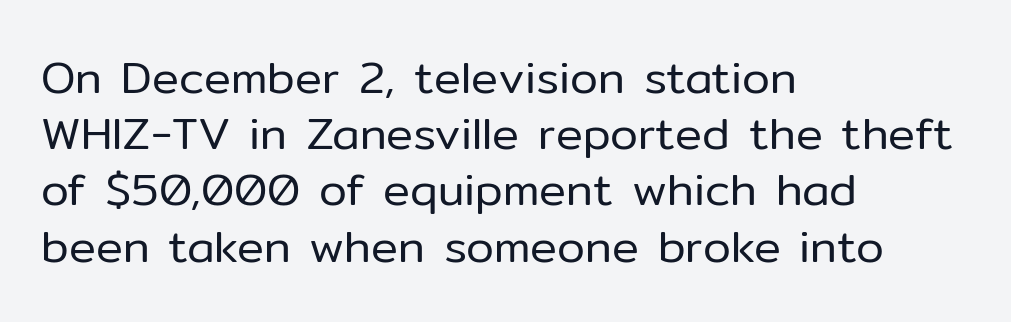
{"serif": "no", "italic": "no", "bold": "no", "weight": "regular", "width": "normal", "stroke_contrast": "low", "x_height": "medium", "monospaced": "no", "underline": "no", "align": "left", "line_spacing": "normal", "line_spacing_ratio": 1.25, "letter_spacing": "normal", "letter_spacing_em": 0.0, "glyph_px": 45}
